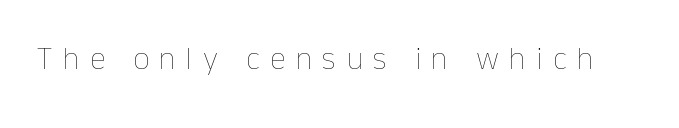
{"italic": "no", "bold": "no", "weight": "thin", "width": "normal", "stroke_contrast": "low", "x_height": "medium", "monospaced": "no", "underline": "no", "letter_spacing": "wide", "letter_spacing_em": 0.33, "glyph_px": 32}
